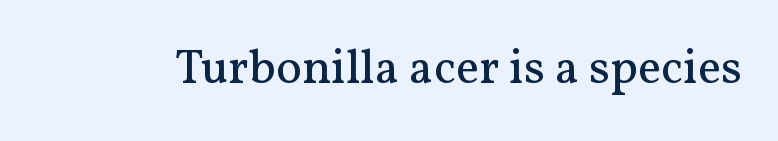
Q: Is the text bold? A: No.
Q: Is the text italic (slanted)? A: No, it is upright.
Q: Is the typeface a serif or a sans-serif typeface? A: Serif.
Q: Is the text underlined? A: No.
Q: Is the spacing between letters normal or unusually wide? A: Normal.
Q: Width (condensed, normal, or wide)? A: Normal.
Q: Stroke contrast? A: Medium.
Q: x-height? A: Medium.
Q: Monospaced? A: No.
